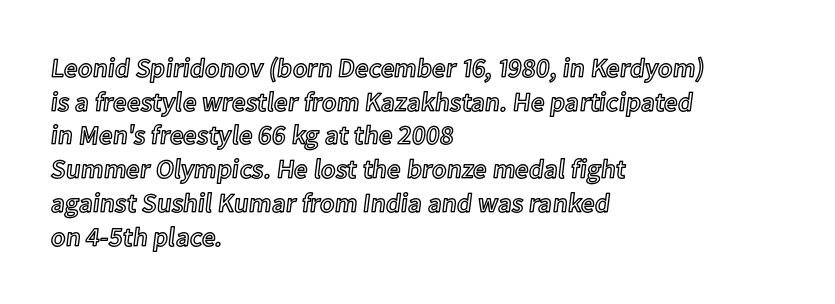
The image shows 27 px text type; set left-aligned, normal line spacing (1.25x), normal letter spacing, not underlined.
